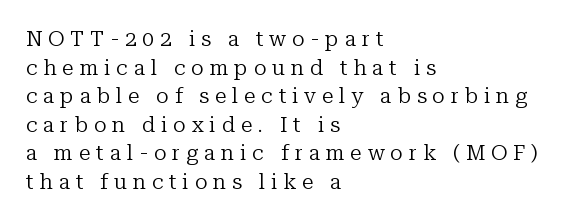
The cut favours lightness, reaching ordinary text weight at its darkest. Summary of vertical rhythm: regular, with standard interline spacing. The rendering inserts visible extra space after every character. Every row of glyphs begins at an identical x-position on the left. Lines of text with bare space underneath.
